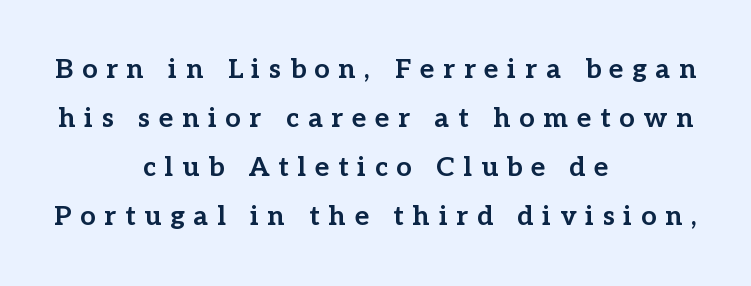
Q: Is the text bold? A: Yes.
Q: Is the text italic (slanted)? A: No, it is upright.
Q: Is the text underlined? A: No.
Q: How is the paragraph aligned? A: Centered.
Q: Is the spacing between letters normal or unusually wide? A: Unusually wide.
